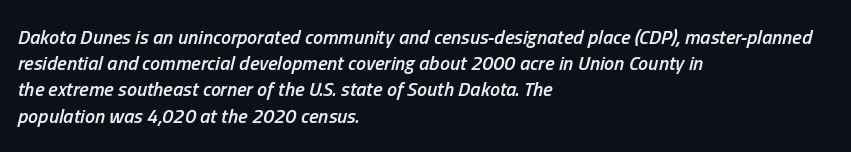
The typesetter chose a ragged-right arrangement here. Line spacing here is normal. Students, note that the glyphs here touch the page at normal intervals. Just letters on the line, the space beneath them empty. The lettering tilts uniformly, giving the passage an italic look.
